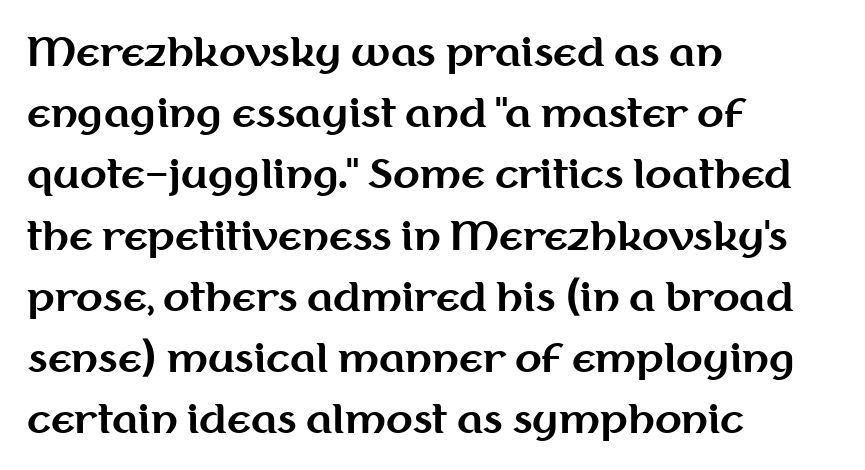
The passage shown is typeset with a sans-serif family. Honestly, the letter spacing is just normal — you wouldn't notice it. This sample is left-justified, so line endings fall wherever the words run out. Regarding leading, the lines here are spaced in the standard way. Thick stems and heavy bowls — unmistakably bold.
